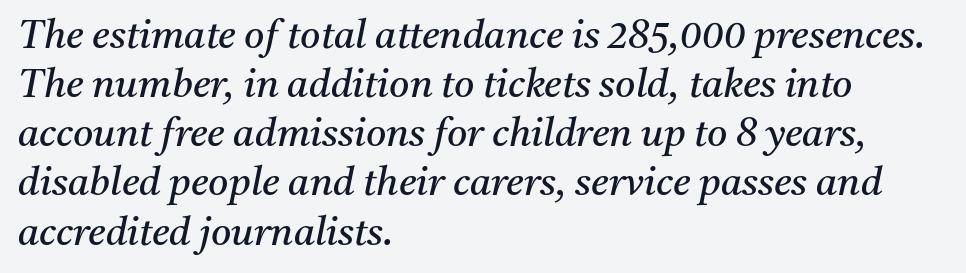
Letter spacing: default. These lines are set flush left with a ragged right edge. Check where the strokes stop: tiny serifs finish them off. The face used here is proportionally spaced, like ordinary book or web type. Clear beneath every line of the passage. Students, observe: this is what conventionally led text looks like.
